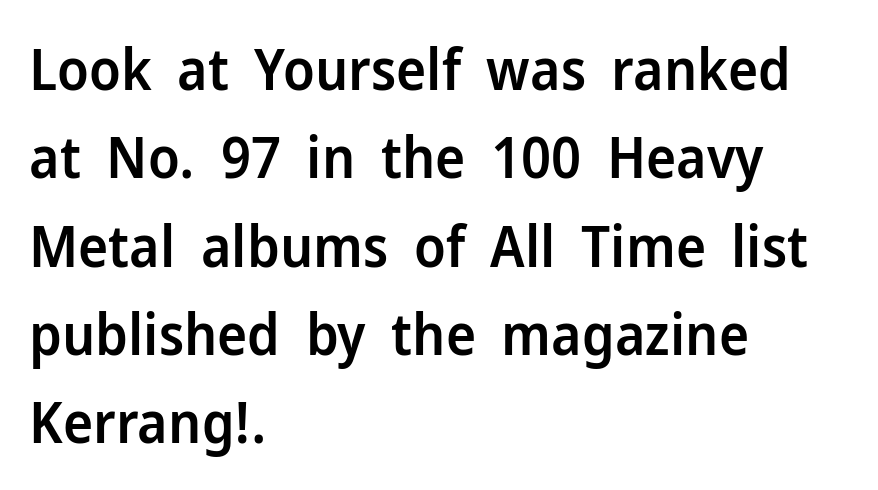
Here the designer chose a conventional face with non-uniform glyph widths. Descenders are the only things crossing below the line. A student would call this left alignment; a typographer would say flush left, rag right. Between one letter and the next there's only the usual sliver of space.
